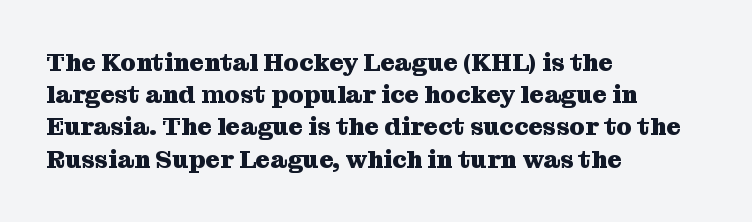
The lines sit at an ordinary, default distance from one another. Italic? Not at all — the glyphs are vertical. This rendering leaves character spacing at its baseline value. A student would call this left alignment; a typographer would say flush left, rag right.
